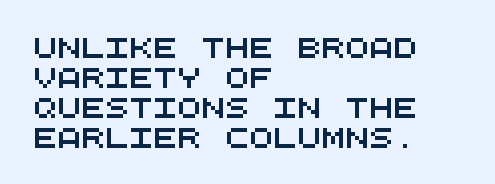
Students, observe: this is what conventionally led text looks like. The lines are quadded left. Clear beneath every line of the passage. Honestly, the letter spacing is just normal — you wouldn't notice it.
